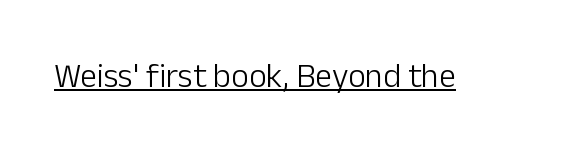
Q: Is the text bold? A: No.
Q: Is the text italic (slanted)? A: No, it is upright.
Q: Is the typeface a serif or a sans-serif typeface? A: Sans-serif.
Q: Is the text underlined? A: Yes.
Q: Is the spacing between letters normal or unusually wide? A: Normal.
Q: Width (condensed, normal, or wide)? A: Normal.
Q: Stroke contrast? A: Low.
Q: x-height? A: Medium.
Q: Monospaced? A: No.
